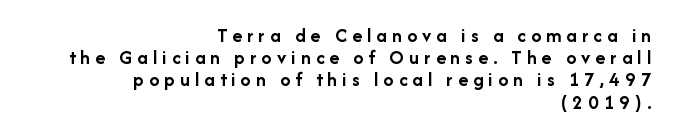
Q: Is the text bold? A: Yes.
Q: Is the text italic (slanted)? A: No, it is upright.
Q: Is the text underlined? A: No.
Q: How is the paragraph aligned? A: Right-aligned.
Q: Is the spacing between letters normal or unusually wide? A: Unusually wide.
Q: Is the spacing between lines tight, normal or loose? A: Tight.
